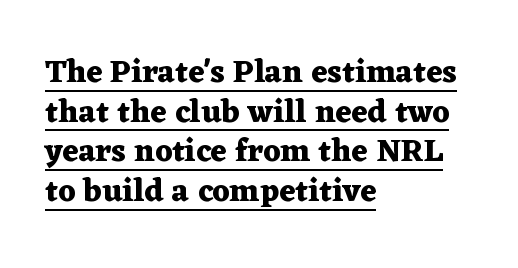
Q: Is the text bold? A: Yes.
Q: Is the text italic (slanted)? A: No, it is upright.
Q: Is the typeface a serif or a sans-serif typeface? A: Serif.
Q: Is the text underlined? A: Yes.
Q: How is the paragraph aligned? A: Left-aligned.
Q: Is the spacing between letters normal or unusually wide? A: Normal.
Q: Width (condensed, normal, or wide)? A: Wide.
Q: Stroke contrast? A: Medium.
Q: x-height? A: Medium.
Q: Monospaced? A: No.
